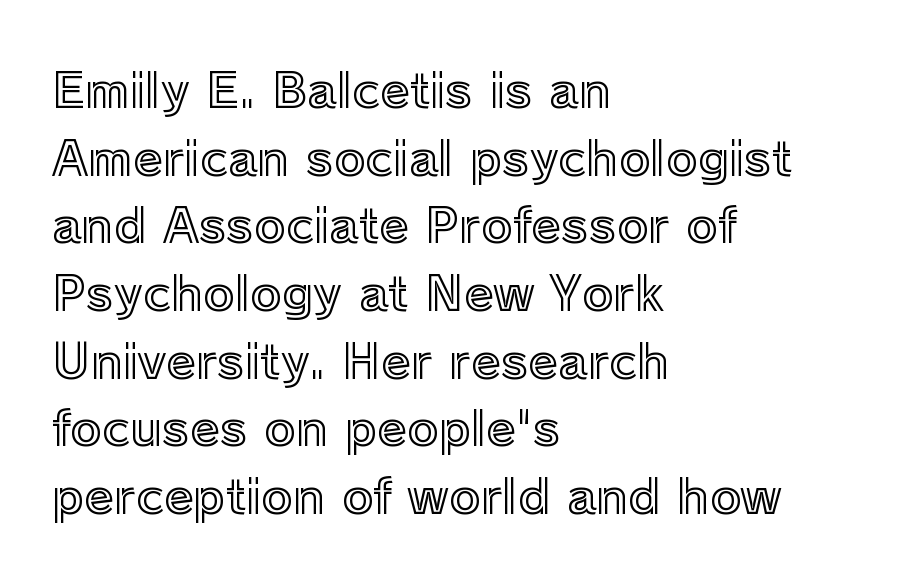
{"italic": "no", "width": "normal", "x_height": "medium", "monospaced": "no", "underline": "no", "align": "left", "line_spacing": "normal", "line_spacing_ratio": 1.41, "letter_spacing": "normal", "letter_spacing_em": 0.0, "glyph_px": 48}
